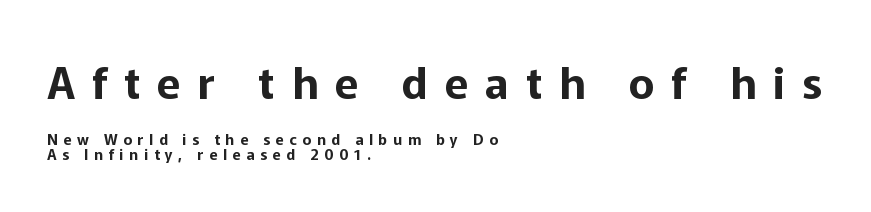
Type size steps down from the first block to the second. Each new line begins almost immediately beneath the previous one. Letterform terminals end flat and unadorned throughout the passage. Any mark beneath the type? The region is blank. Nope, not italic — everything's standing straight.
